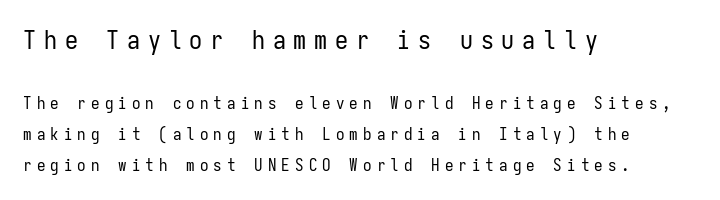
The image shows 26 px text type, upright; set left-aligned, line spacing 1.84x, unusually wide letter spacing (+0.3 em), not underlined; the first (top) block is 1.53x larger.
